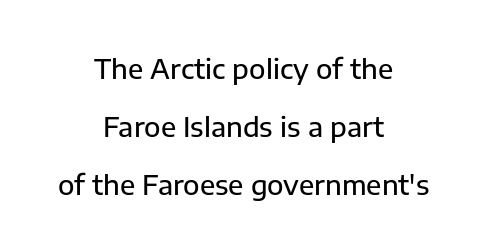
{"italic": "no", "underline": "no", "align": "center", "line_spacing": "loose", "line_spacing_ratio": 2.14, "letter_spacing": "normal", "letter_spacing_em": 0.0, "glyph_px": 27}
